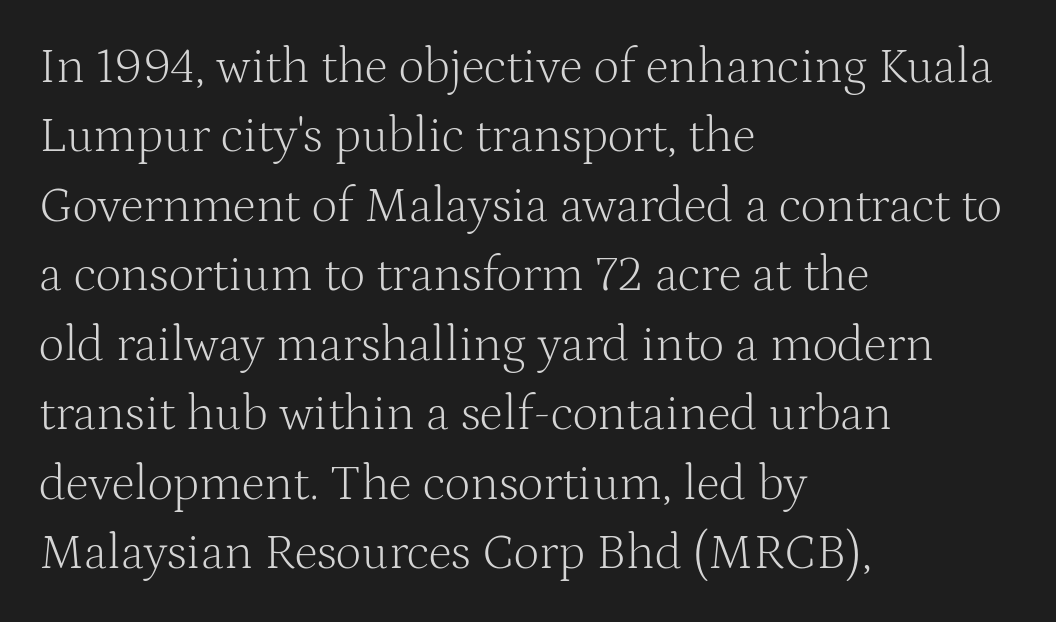
The image shows 50 px light serif type, upright; set left-aligned, normal line spacing (1.39x), normal letter spacing, not underlined; medium stroke contrast and a medium x-height.
